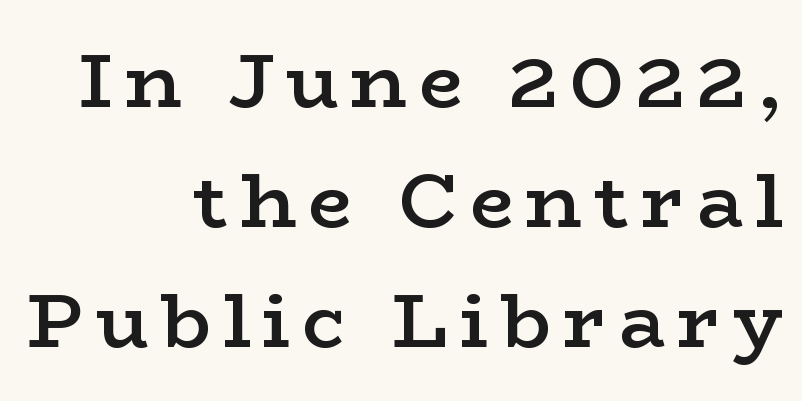
Q: Is the text bold? A: Semi-bold.
Q: Is the text italic (slanted)? A: No, it is upright.
Q: Is the typeface a serif or a sans-serif typeface? A: Serif.
Q: Is the text underlined? A: No.
Q: How is the paragraph aligned? A: Right-aligned.
Q: Is the spacing between lines tight, normal or loose? A: Normal.
Q: Width (condensed, normal, or wide)? A: Wide.
Q: Stroke contrast? A: Low.
Q: x-height? A: Medium.
Q: Monospaced? A: No.
